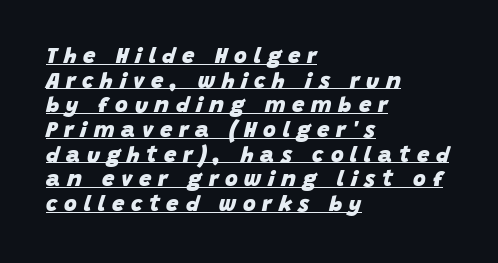
Teacher's note: observe the even left margin — that is flush-left alignment. The rendering uses a bold face; every stroke is thick and dark. Words appear elongated and porous because spacing is wide. Tightly led — the rows are bunched. Notice how the stems are inclined rather than vertical — that's the hallmark of italics. Looks like someone drew a line under every word here.
